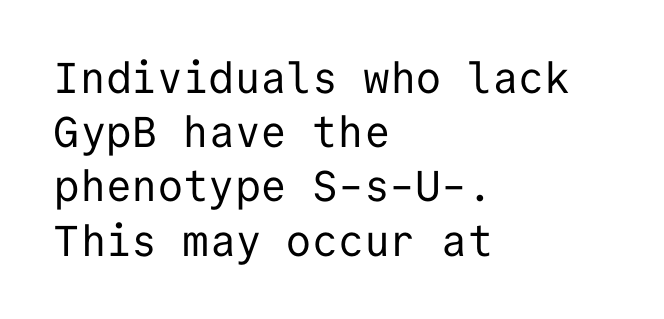
The image shows 43 px regular-weight sans-serif type, upright, monospaced; set left-aligned, normal line spacing (1.26x), normal letter spacing, not underlined; low stroke contrast and a medium x-height.
